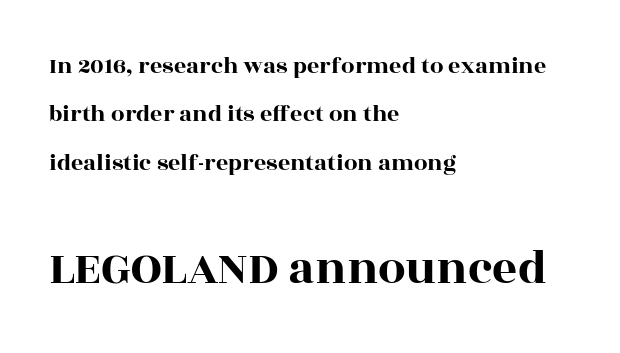
The image shows 49 px wide serif type, upright; set left-aligned, loose line spacing (2.02x), normal letter spacing, not underlined; the second (bottom) block is 2.04x larger; a large x-height.
